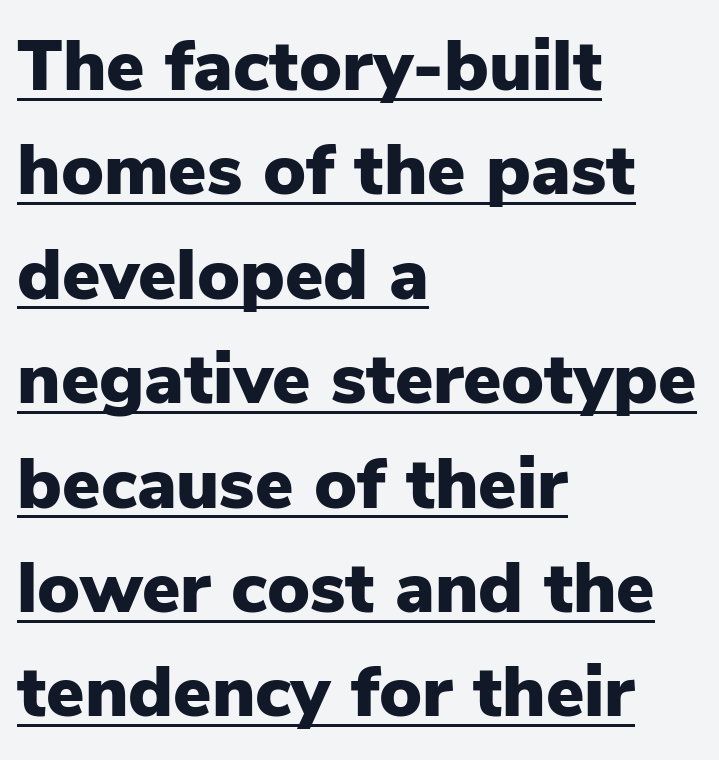
The letters advance in unequal steps, a hallmark of proportional type. This sample keeps an unexceptional amount of space between lines. Leftover space on each line is placed entirely after the last word. Underlined type. Tracking here is standard; glyphs follow each other at the usual distance. It's the straight-up-and-down kind of type.
